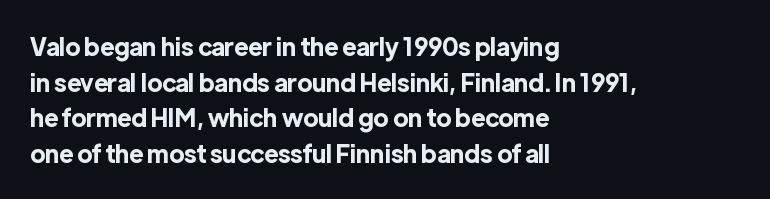
The image shows 24 px bold type, upright; set left-aligned, normal line spacing (1.48x), normal letter spacing, not underlined.
